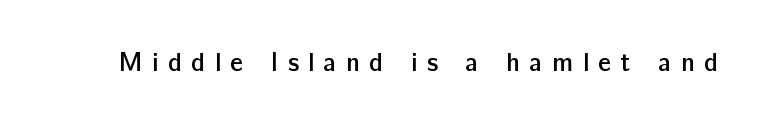
Q: Is the text bold? A: Semi-bold.
Q: Is the text italic (slanted)? A: No, it is upright.
Q: Is the text underlined? A: No.
Q: Is the spacing between letters normal or unusually wide? A: Unusually wide.
